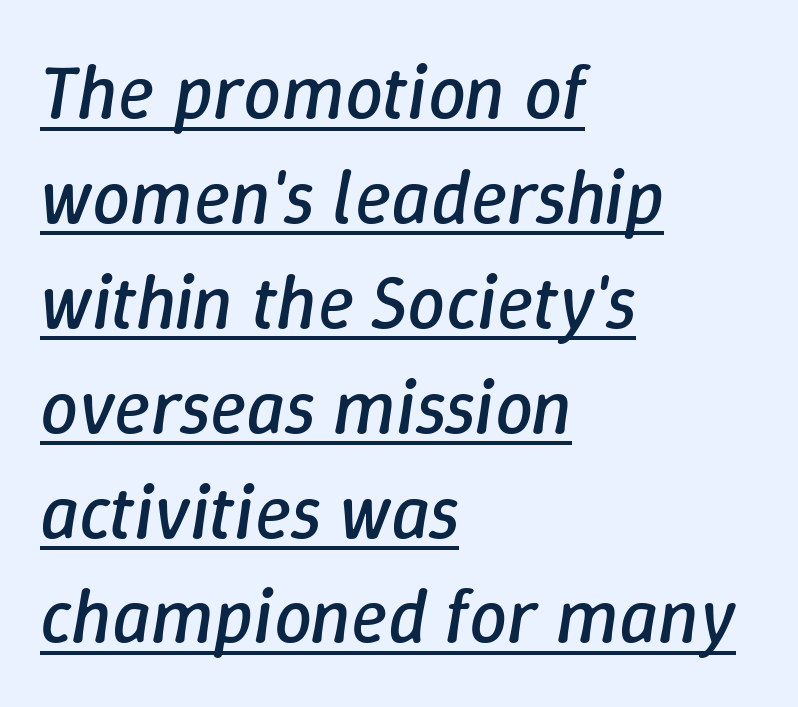
Q: Is the text bold? A: No.
Q: Is the text italic (slanted)? A: Yes, it leans right by about 9 degrees.
Q: Is the text underlined? A: Yes.
Q: How is the paragraph aligned? A: Left-aligned.
Q: Is the spacing between letters normal or unusually wide? A: Normal.
Q: Is the spacing between lines tight, normal or loose? A: Normal.
Q: Width (condensed, normal, or wide)? A: Normal.
Q: Stroke contrast? A: Low.
Q: x-height? A: Medium.
Q: Monospaced? A: No.
